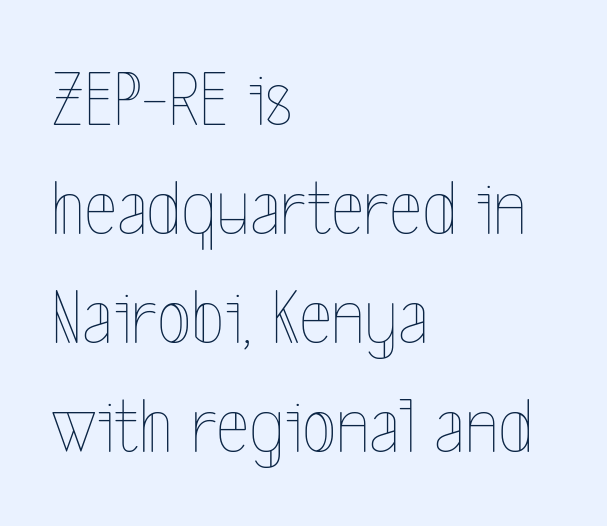
Students, observe: this is what conventionally led text looks like. Each letter keeps its own natural width here, so spacing adapts to shape. Every stem runs plumb, perpendicular to the baseline. Vertical stems look standard width or narrower in stroke. The area under the type is left untouched.
